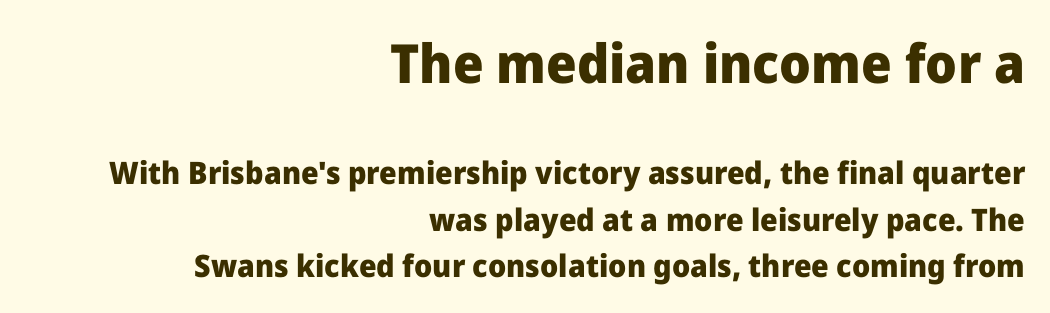
{"serif": "no", "italic": "no", "bold": "yes", "weight": "heavy", "width": "normal", "stroke_contrast": "low", "x_height": "medium", "monospaced": "no", "underline": "no", "align": "right", "line_spacing": "normal", "line_spacing_ratio": 1.51, "letter_spacing": "normal", "letter_spacing_em": 0.0, "larger_block": "first", "size_ratio": 1.74, "glyph_px": 54}
